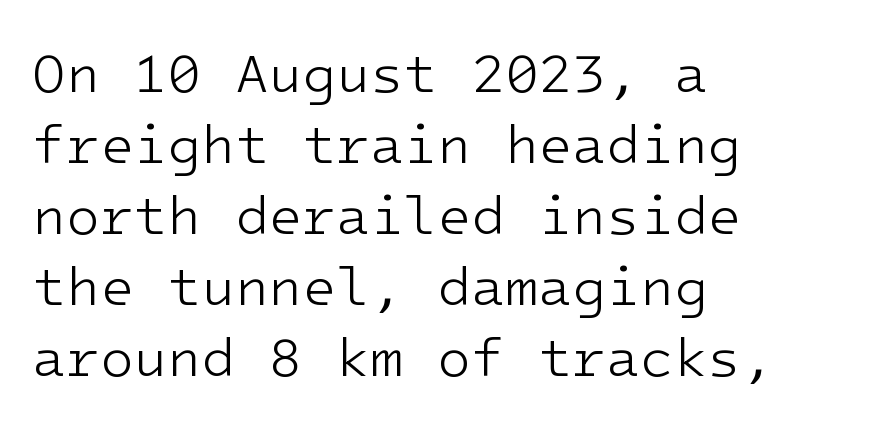
The image shows 55 px light sans-serif type, upright, monospaced; set left-aligned, normal line spacing (1.29x), normal letter spacing, not underlined; low stroke contrast and a medium x-height.
